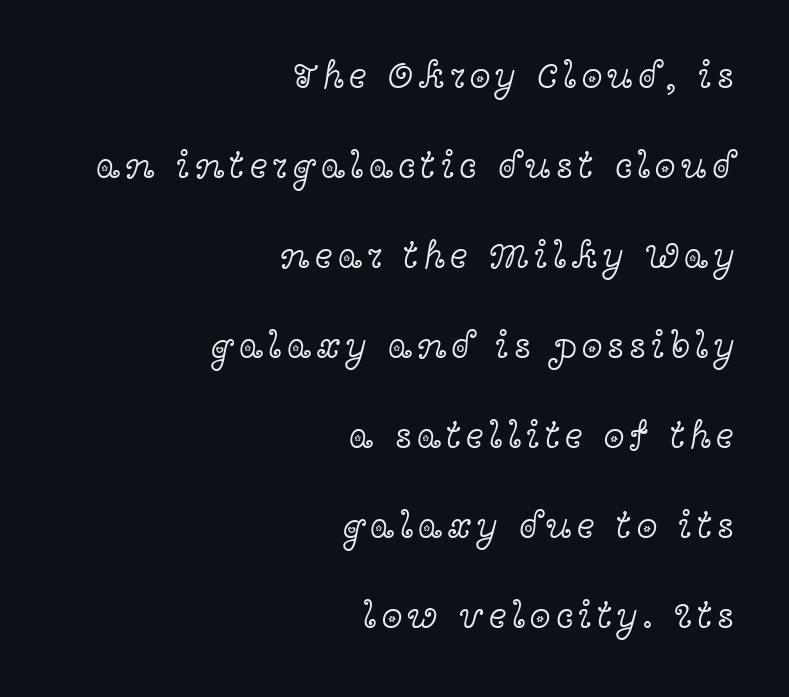
The image shows 38 px light, wide serif type, upright; set right-aligned, loose line spacing (2.37x), not underlined; a medium x-height.
